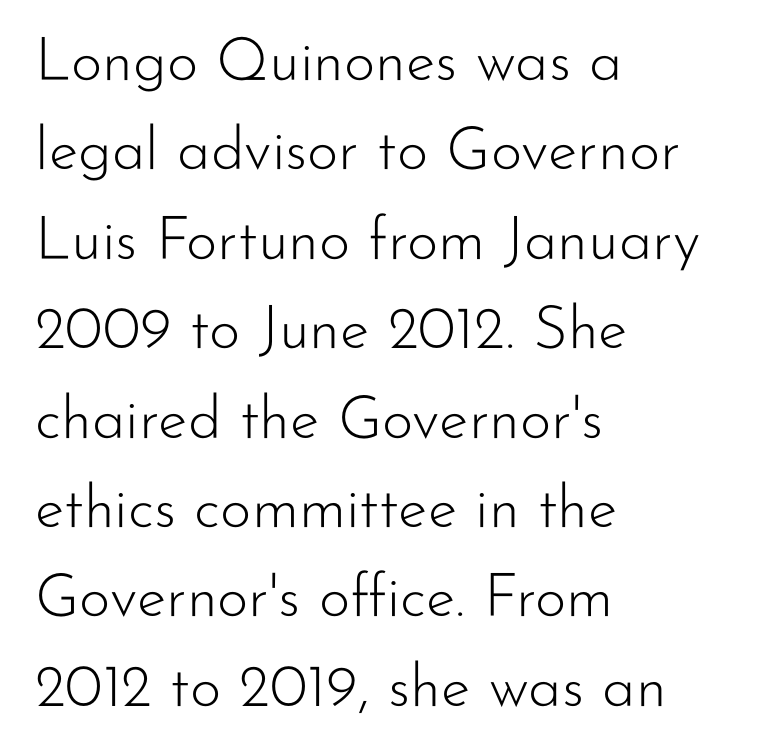
Are there feet on the stems? There aren't — it's a sans. Summary of vertical rhythm: regular, with standard interline spacing. How are the letters spaced? Ordinarily, with no added tracking. The space directly below the letters is spotless.
